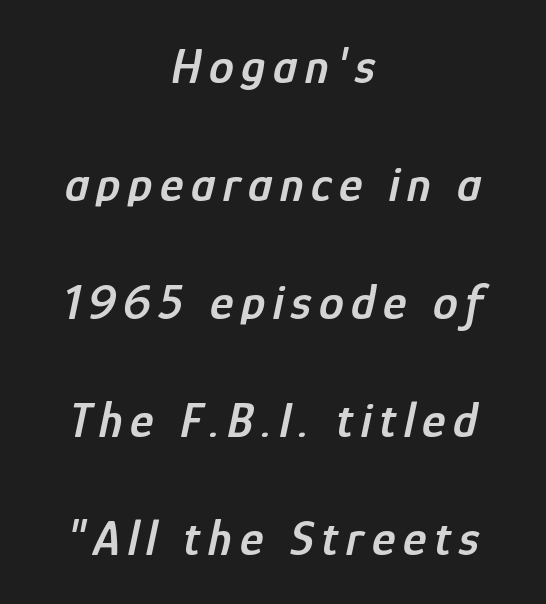
Q: Is the text bold? A: Semi-bold.
Q: Is the text italic (slanted)? A: Yes, it leans right by about 12 degrees.
Q: Is the text underlined? A: No.
Q: How is the paragraph aligned? A: Centered.
Q: Is the spacing between lines tight, normal or loose? A: Loose.
Q: Width (condensed, normal, or wide)? A: Condensed.
Q: Stroke contrast? A: Low.
Q: x-height? A: Medium.
Q: Monospaced? A: No.
